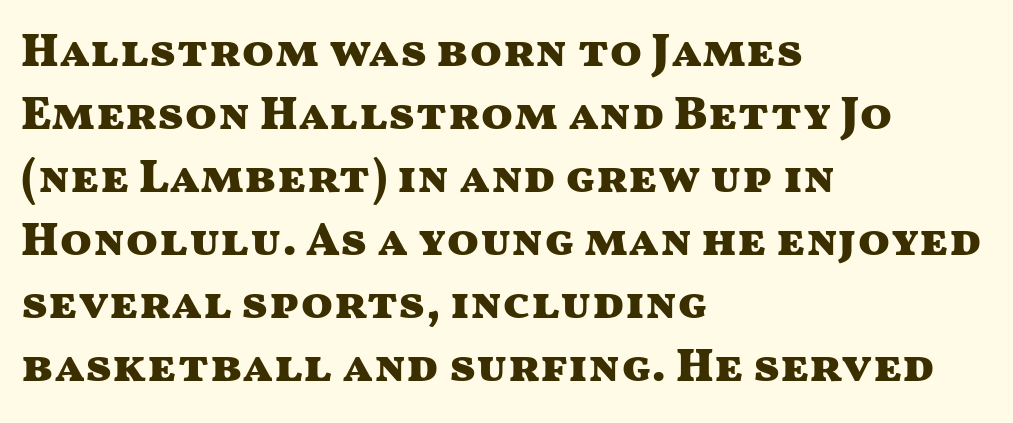
Q: Is the text bold? A: Yes.
Q: Is the text italic (slanted)? A: No, it is upright.
Q: Is the typeface a serif or a sans-serif typeface? A: Sans-serif.
Q: Is the text underlined? A: No.
Q: How is the paragraph aligned? A: Left-aligned.
Q: Is the spacing between letters normal or unusually wide? A: Normal.
Q: Is the spacing between lines tight, normal or loose? A: Normal.
Q: Width (condensed, normal, or wide)? A: Wide.
Q: Stroke contrast? A: Medium.
Q: x-height? A: Medium.
Q: Monospaced? A: No.
